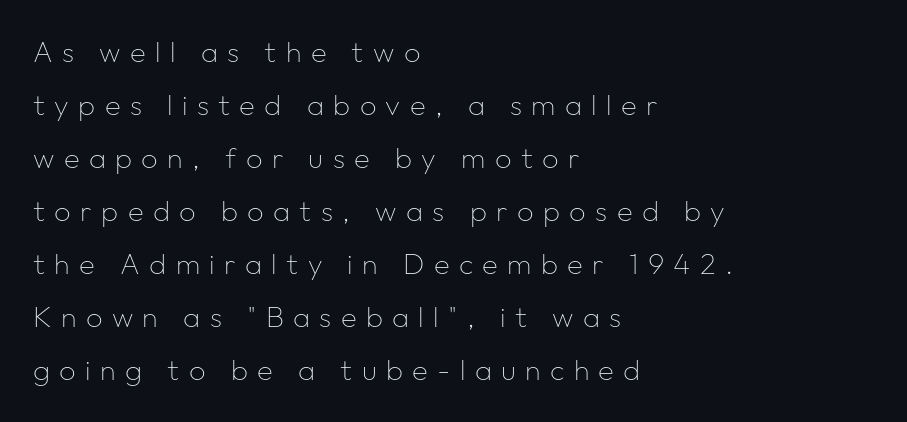
Q: Is the text bold? A: No.
Q: Is the text italic (slanted)? A: No, it is upright.
Q: Is the typeface a serif or a sans-serif typeface? A: Sans-serif.
Q: Is the text underlined? A: No.
Q: How is the paragraph aligned? A: Left-aligned.
Q: Is the spacing between letters normal or unusually wide? A: Unusually wide.
Q: Width (condensed, normal, or wide)? A: Normal.
Q: Stroke contrast? A: Low.
Q: x-height? A: Medium.
Q: Monospaced? A: No.
